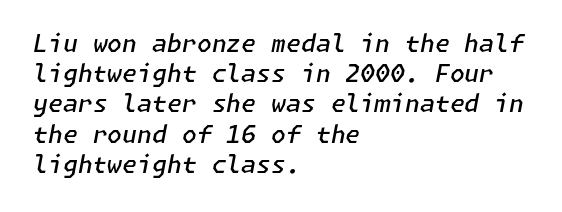
Q: Is the text bold? A: Semi-bold.
Q: Is the text italic (slanted)? A: Yes, it leans right by about 11 degrees.
Q: Is the text underlined? A: No.
Q: How is the paragraph aligned? A: Left-aligned.
Q: Is the spacing between letters normal or unusually wide? A: Normal.
Q: Is the spacing between lines tight, normal or loose? A: Normal.
